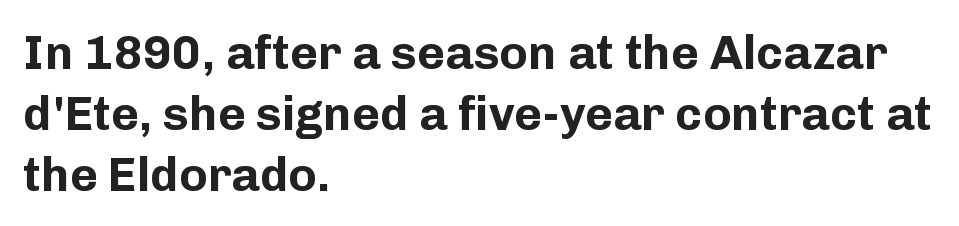
Q: Is the text bold? A: Yes.
Q: Is the text italic (slanted)? A: No, it is upright.
Q: Is the typeface a serif or a sans-serif typeface? A: Sans-serif.
Q: Is the text underlined? A: No.
Q: How is the paragraph aligned? A: Left-aligned.
Q: Is the spacing between letters normal or unusually wide? A: Normal.
Q: Is the spacing between lines tight, normal or loose? A: Normal.
Q: Width (condensed, normal, or wide)? A: Normal.
Q: Stroke contrast? A: Low.
Q: x-height? A: Medium.
Q: Monospaced? A: No.
